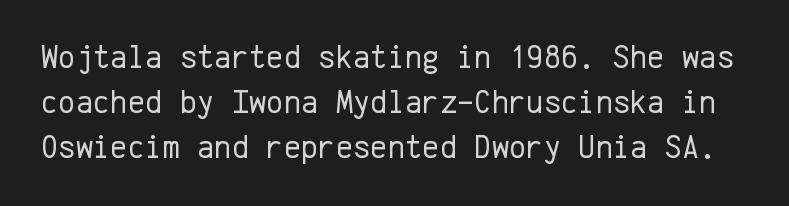
Ordinary non-slanted type is in use. Is this a fixed-width face? Yes — each glyph sits in an identical cell. A clean baseline with only descenders dipping below it. Nope, no serifs anywhere on these letters. Vertical stems look standard width or narrower in stroke.
